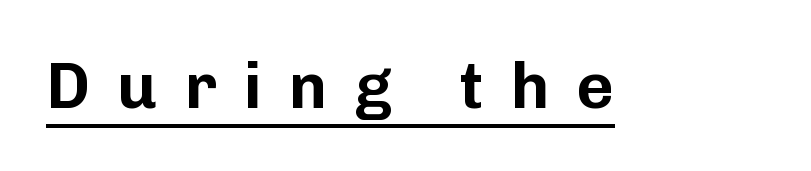
Q: Is the text italic (slanted)? A: No, it is upright.
Q: Is the typeface a serif or a sans-serif typeface? A: Sans-serif.
Q: Is the text underlined? A: Yes.
Q: Is the spacing between letters normal or unusually wide? A: Unusually wide.
Q: Width (condensed, normal, or wide)? A: Normal.
Q: Stroke contrast? A: Low.
Q: x-height? A: Medium.
Q: Monospaced? A: No.
